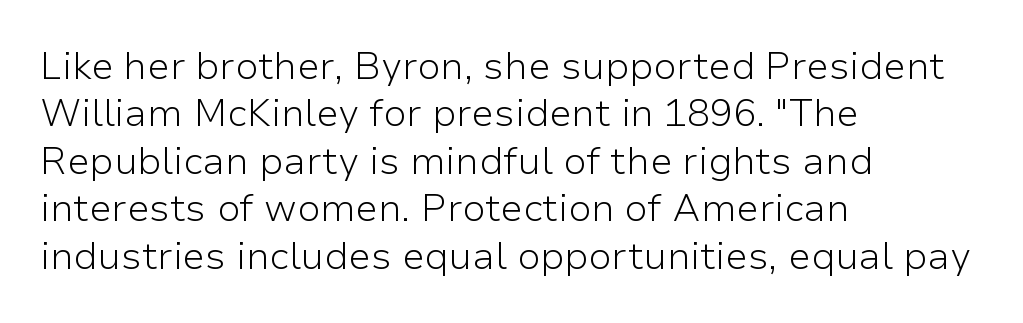
The image shows 38 px light sans-serif type, upright; set left-aligned, normal line spacing (1.25x), normal letter spacing, not underlined; low stroke contrast and a medium x-height.
